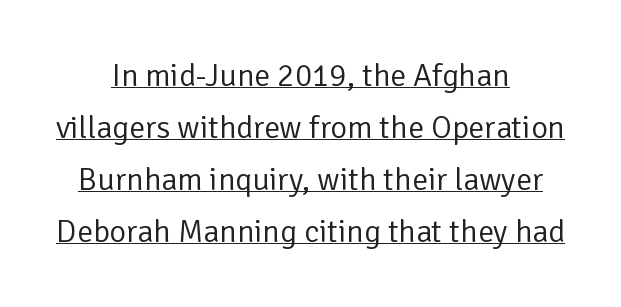
Visually the block forms a symmetrical silhouette, jagged on both flanks. This is sans-serif lettering, the kind often seen on screens and signage. A continuous stroke trails under the words, as in a hyperlink. You can tell it's not italic because the verticals are truly vertical. You could not count columns in this text — the font is proportionally spaced. Horizontal bands of white between lines are of average thickness.
